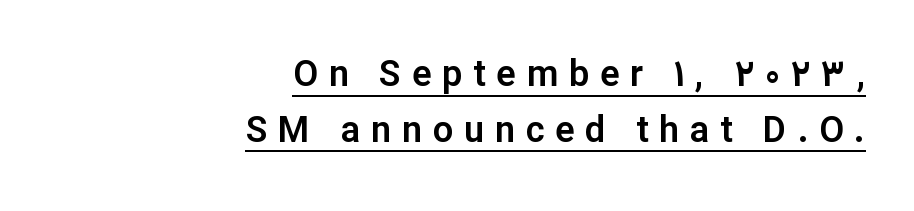
Q: Is the text italic (slanted)? A: No, it is upright.
Q: Is the typeface a serif or a sans-serif typeface? A: Sans-serif.
Q: Is the text underlined? A: Yes.
Q: How is the paragraph aligned? A: Right-aligned.
Q: Is the spacing between letters normal or unusually wide? A: Unusually wide.
Q: Is the spacing between lines tight, normal or loose? A: Normal.
Q: Width (condensed, normal, or wide)? A: Normal.
Q: Stroke contrast? A: Low.
Q: x-height? A: Medium.
Q: Monospaced? A: No.
